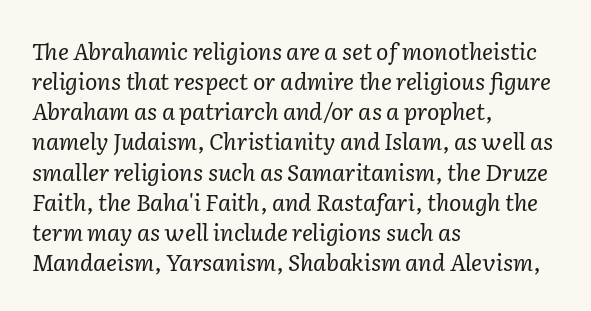
The image shows 23 px text type, italic (leaning right); set left-aligned, normal line spacing (1.31x), normal letter spacing, not underlined.
